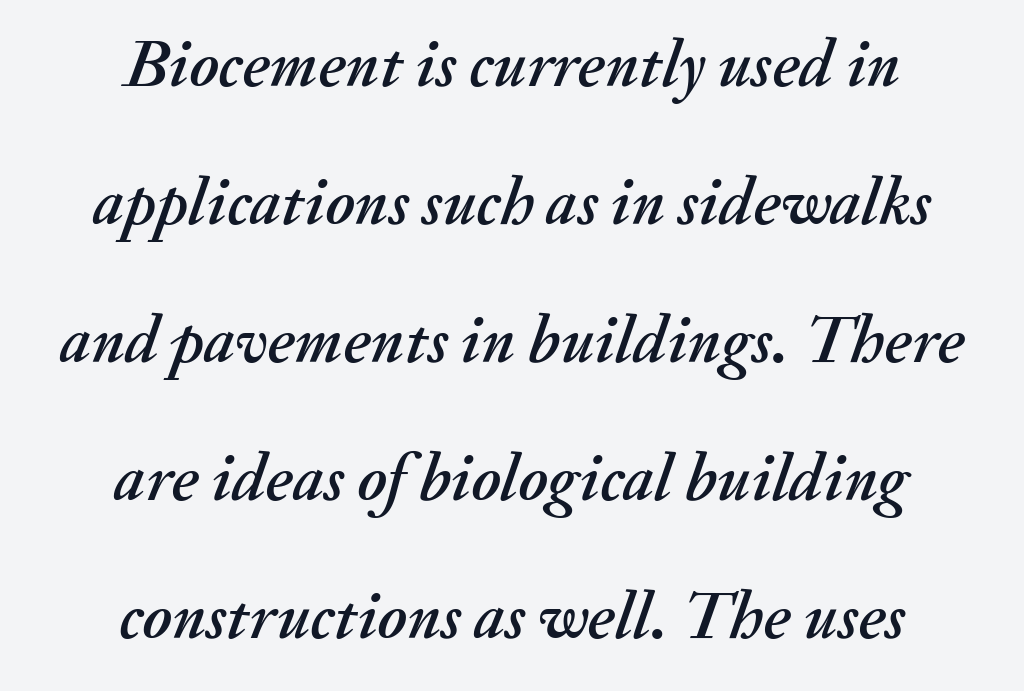
Q: Is the text italic (slanted)? A: Yes, it leans right by about 20 degrees.
Q: Is the text underlined? A: No.
Q: How is the paragraph aligned? A: Centered.
Q: Is the spacing between letters normal or unusually wide? A: Normal.
Q: Is the spacing between lines tight, normal or loose? A: Loose.
Q: Width (condensed, normal, or wide)? A: Normal.
Q: Stroke contrast? A: Medium.
Q: x-height? A: Small.
Q: Monospaced? A: No.
